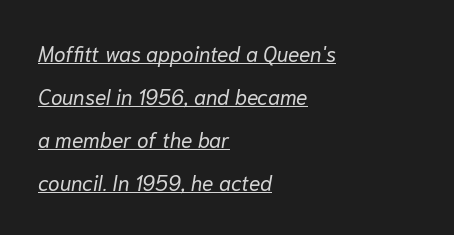
{"italic": "yes", "lean": "right", "slant_degrees": 10, "bold": "no", "underline": "yes", "align": "left", "line_spacing": "loose", "line_spacing_ratio": 2.05, "letter_spacing": "normal", "letter_spacing_em": 0.0, "glyph_px": 21}
